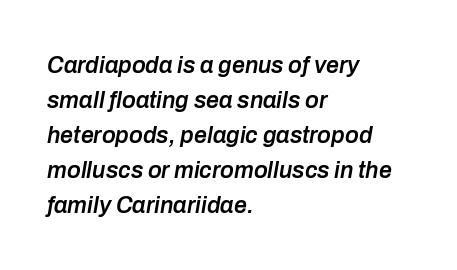
Q: Is the text bold? A: Semi-bold.
Q: Is the text italic (slanted)? A: Yes, it leans right by about 10 degrees.
Q: Is the text underlined? A: No.
Q: How is the paragraph aligned? A: Left-aligned.
Q: Is the spacing between letters normal or unusually wide? A: Normal.
Q: Is the spacing between lines tight, normal or loose? A: Normal.
